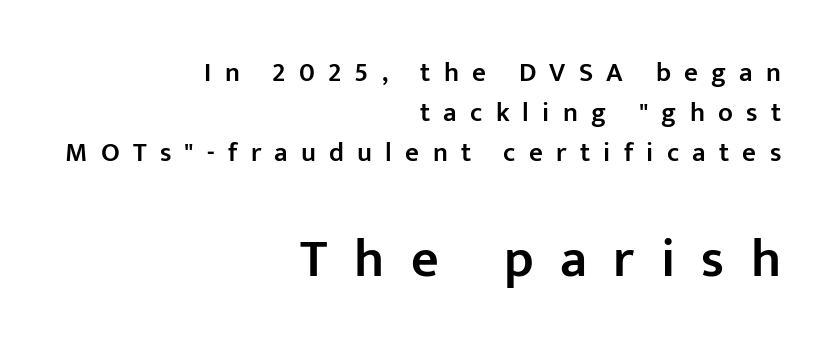
The rendering uses natural spacing where letterforms have individual widths. The more generous point size was reserved for the lower chunk. This is roman type, the default non-slanted kind. The strokes are fattened partway — semibold, not bold. The baseline area is clear.
